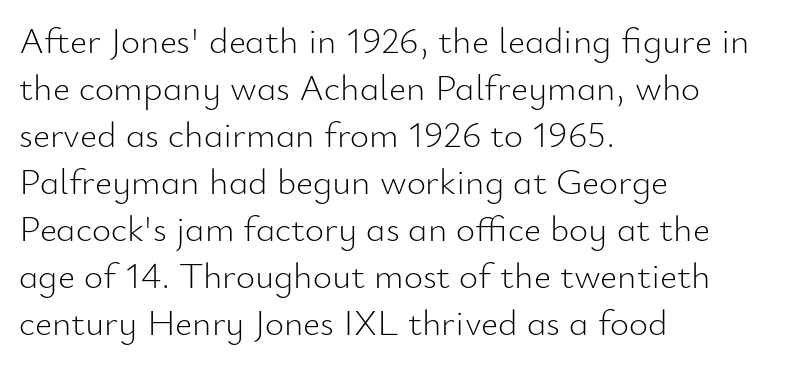
{"serif": "no", "italic": "no", "bold": "no", "weight": "light", "width": "normal", "stroke_contrast": "low", "x_height": "small", "monospaced": "no", "underline": "no", "align": "left", "line_spacing": "normal", "line_spacing_ratio": 1.27, "letter_spacing": "normal", "letter_spacing_em": 0.0, "glyph_px": 37}
